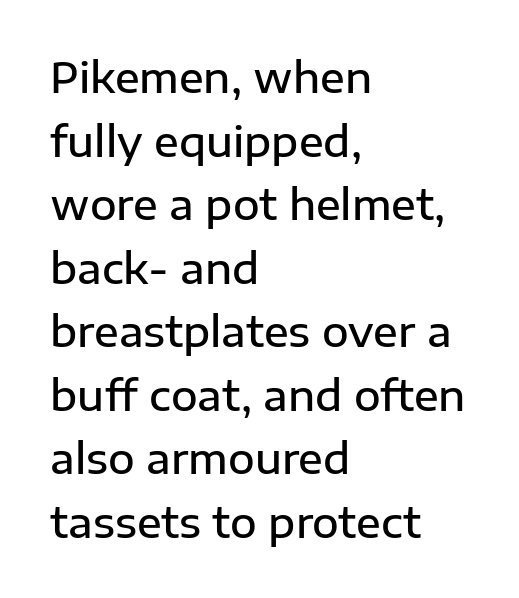
Q: Is the text bold? A: Semi-bold.
Q: Is the text italic (slanted)? A: No, it is upright.
Q: Is the typeface a serif or a sans-serif typeface? A: Sans-serif.
Q: Is the text underlined? A: No.
Q: How is the paragraph aligned? A: Left-aligned.
Q: Is the spacing between letters normal or unusually wide? A: Normal.
Q: Is the spacing between lines tight, normal or loose? A: Normal.
Q: Width (condensed, normal, or wide)? A: Normal.
Q: Stroke contrast? A: Low.
Q: x-height? A: Medium.
Q: Monospaced? A: No.
